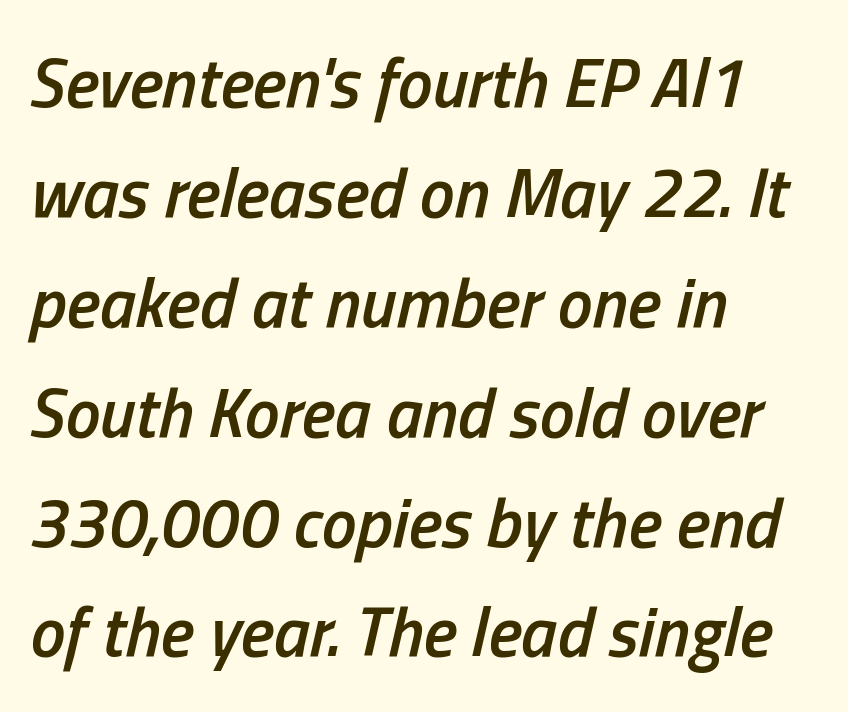
Layout note: lines flush left. Interline gaps are of average width in this sample. Tall strokes in this sample are angled rather than plumb. Underline: absent. I'd describe the lettering as semibold — firm but not a full bold. Note the varied advance widths — an 'i' is clearly narrower than an 'm'.
